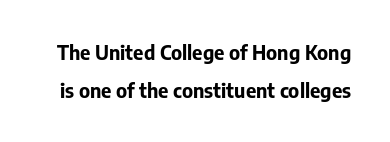
The image shows 20 px bold type, upright; set line spacing 1.88x, normal letter spacing, not underlined.
